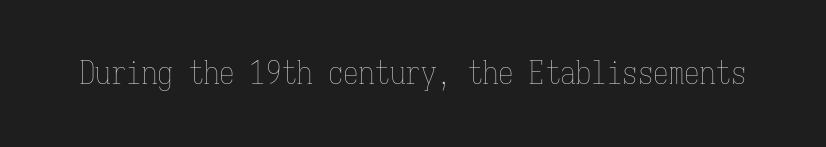
Ink coverage per letter is moderate at most. The lettering stays uniformly vertical, giving the passage a roman look. Every character here occupies the same horizontal width, giving the sample a typewriter-like rhythm. A bare baseline throughout the passage. No extra tracking has been applied to these lines.
